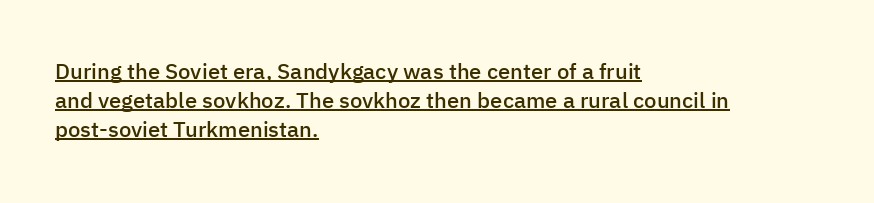
{"italic": "no", "bold": "semi", "underline": "yes", "align": "left", "line_spacing": "normal", "line_spacing_ratio": 1.32, "letter_spacing": "normal", "letter_spacing_em": 0.0, "glyph_px": 22}
